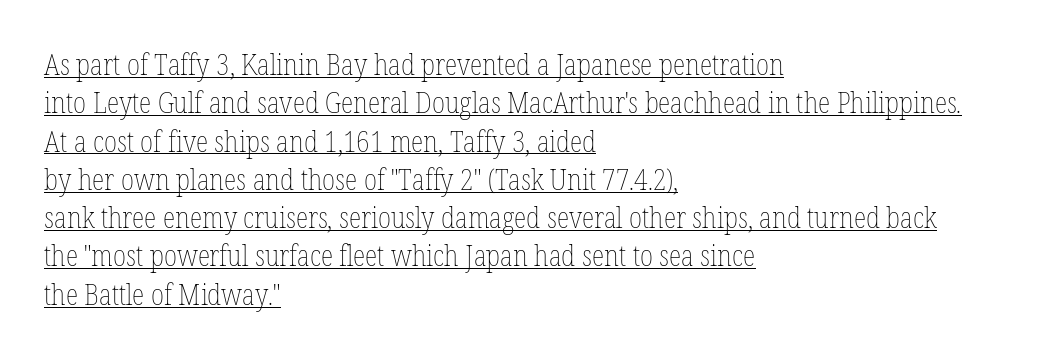
The image shows 29 px thin, condensed type, upright; set left-aligned, normal line spacing (1.32x), normal letter spacing, underlined; low stroke contrast and a medium x-height.
